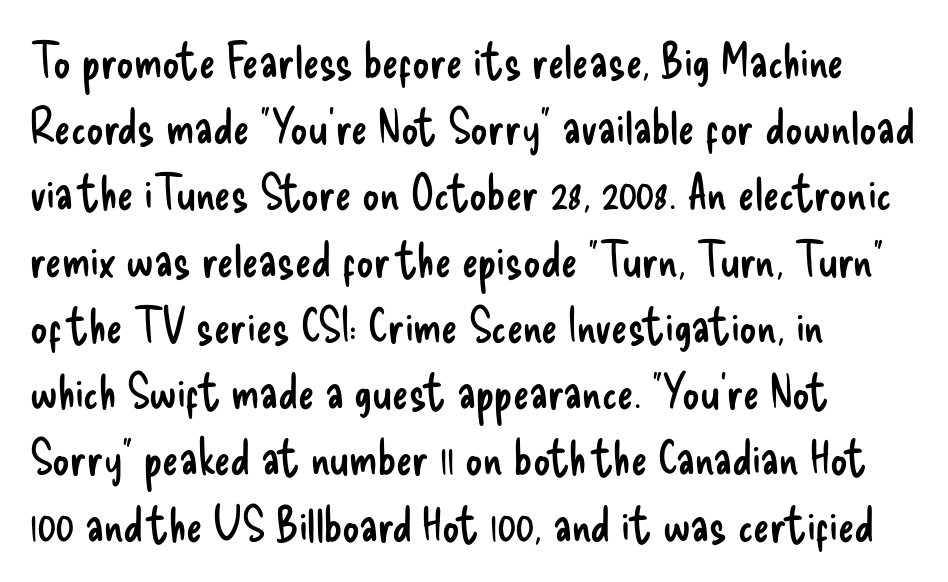
Q: Is the text bold? A: No.
Q: Is the text italic (slanted)? A: No, it is upright.
Q: Is the typeface a serif or a sans-serif typeface? A: Sans-serif.
Q: Is the text underlined? A: No.
Q: How is the paragraph aligned? A: Left-aligned.
Q: Is the spacing between letters normal or unusually wide? A: Normal.
Q: Is the spacing between lines tight, normal or loose? A: Normal.
Q: Width (condensed, normal, or wide)? A: Condensed.
Q: Stroke contrast? A: Low.
Q: x-height? A: Small.
Q: Monospaced? A: No.
